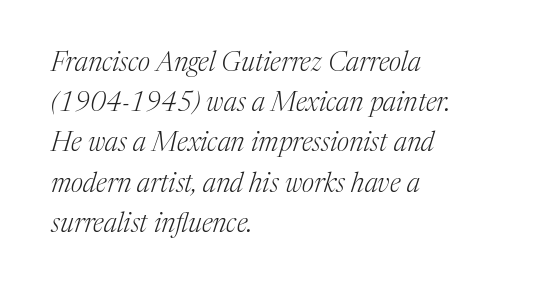
The rendering applies a slant to the glyphs. The face looks like a standard text weight, possibly lighter. Leftover space on each line is placed entirely after the last word. Look at the tracking — it's just the regular setting, nothing added.
